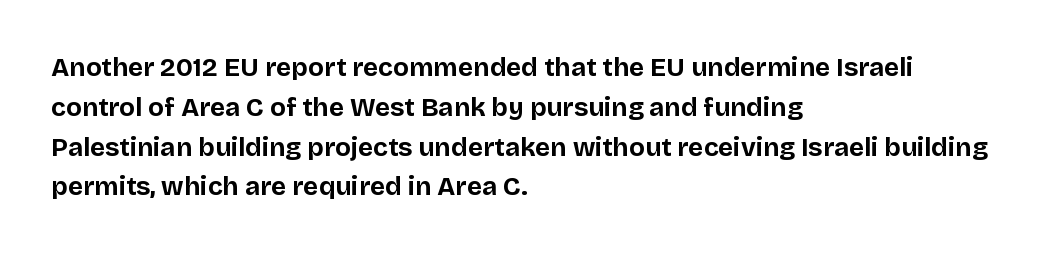
{"italic": "no", "bold": "yes", "underline": "no", "align": "left", "line_spacing": "normal", "line_spacing_ratio": 1.53, "letter_spacing": "normal", "letter_spacing_em": 0.0, "glyph_px": 26}
